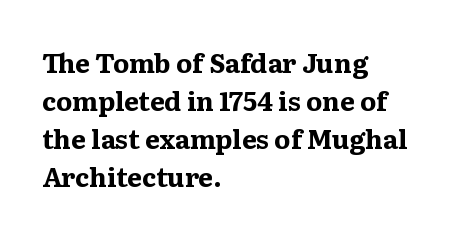
The image shows 26 px bold type, upright; set left-aligned, normal line spacing (1.46x), normal letter spacing, not underlined.
